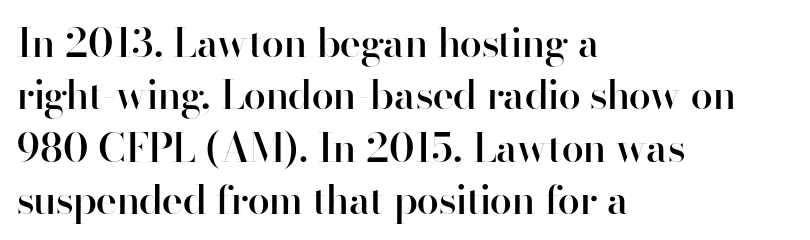
{"serif": "no", "italic": "no", "bold": "semi", "weight": "semibold", "width": "normal", "stroke_contrast": "high", "x_height": "small", "monospaced": "no", "underline": "no", "align": "left", "line_spacing": "normal", "line_spacing_ratio": 1.31, "letter_spacing": "normal", "letter_spacing_em": 0.0, "glyph_px": 40}
